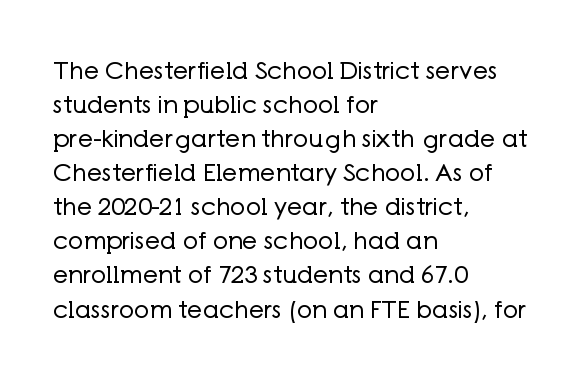
Just letters on the line, the space beneath them empty. The lines sit at an ordinary, default distance from one another. Reading down the block, your eye returns to a fixed left position each line. Think standard paragraph weight, or any step lighter than that.
